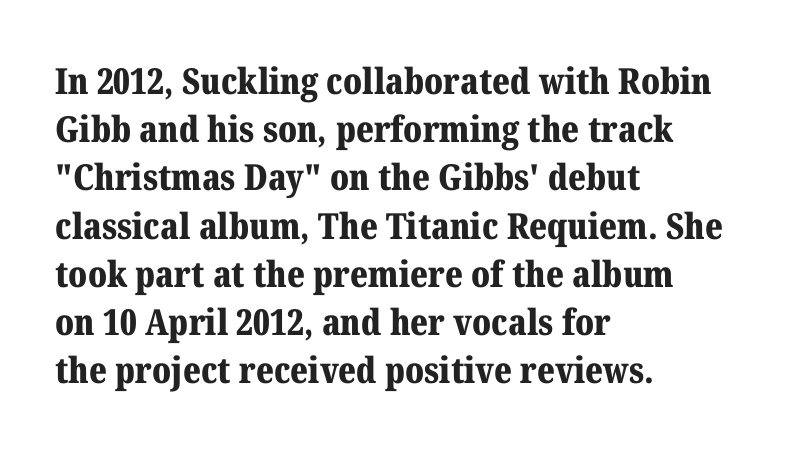
The image shows 36 px bold serif type, upright; set left-aligned, normal line spacing (1.34x), normal letter spacing, not underlined; medium stroke contrast and a medium x-height.
